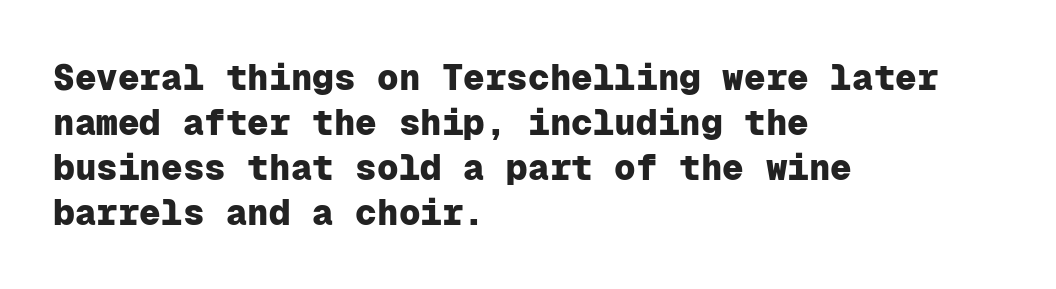
{"serif": "no", "italic": "no", "bold": "yes", "weight": "heavy", "width": "normal", "stroke_contrast": "low", "x_height": "medium", "monospaced": "yes", "underline": "no", "align": "left", "line_spacing": "normal", "line_spacing_ratio": 1.25, "letter_spacing": "normal", "letter_spacing_em": 0.0, "glyph_px": 36}
